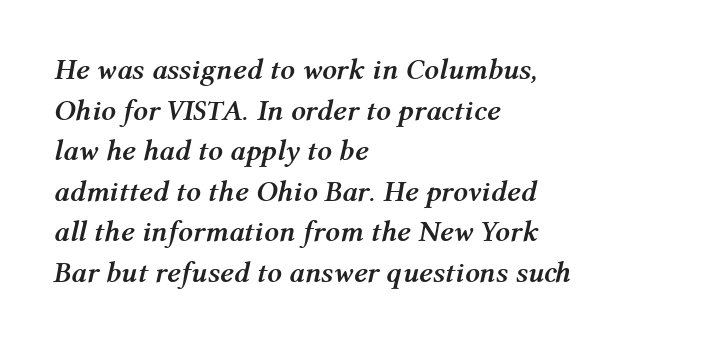
The image shows 29 px semibold type, italic (leaning right); set left-aligned, normal line spacing (1.4x), normal letter spacing, not underlined; medium stroke contrast and a medium x-height.
